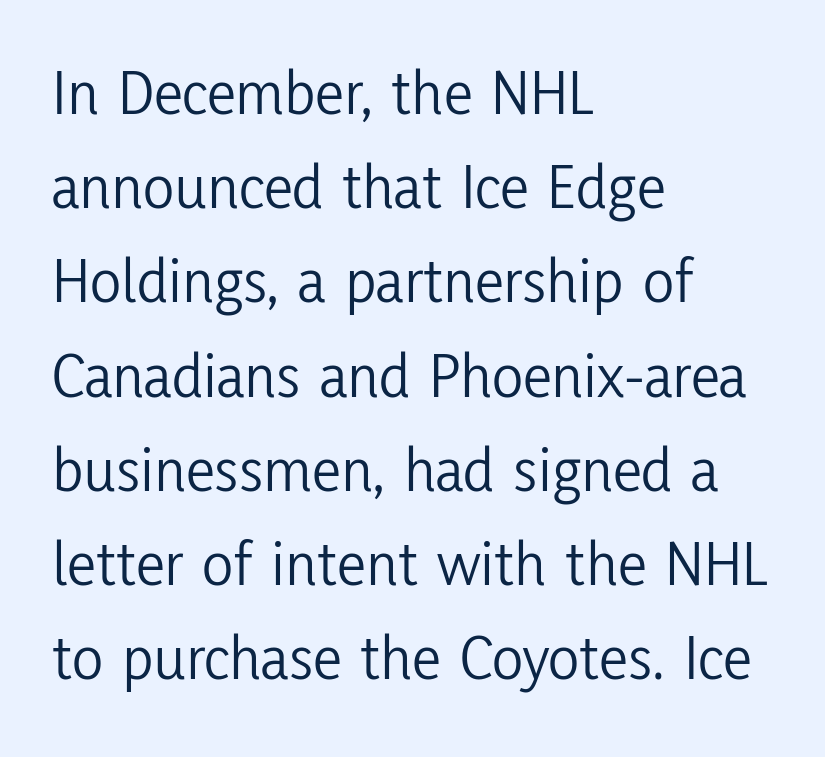
The image shows 65 px light, condensed sans-serif type, upright; set left-aligned, normal line spacing (1.45x), normal letter spacing, not underlined; low stroke contrast and a medium x-height.
